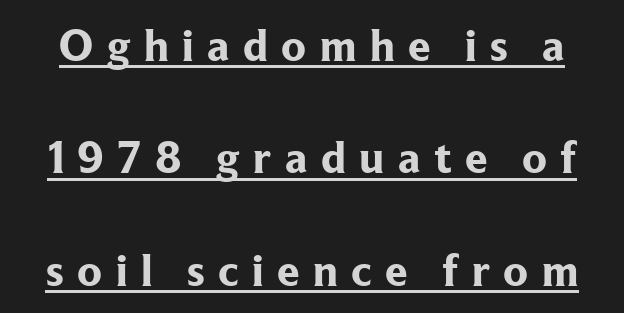
Q: Is the text bold? A: Yes.
Q: Is the text italic (slanted)? A: No, it is upright.
Q: Is the typeface a serif or a sans-serif typeface? A: Serif.
Q: Is the text underlined? A: Yes.
Q: Is the spacing between letters normal or unusually wide? A: Unusually wide.
Q: Is the spacing between lines tight, normal or loose? A: Loose.
Q: Width (condensed, normal, or wide)? A: Normal.
Q: Stroke contrast? A: Low.
Q: x-height? A: Medium.
Q: Monospaced? A: No.
